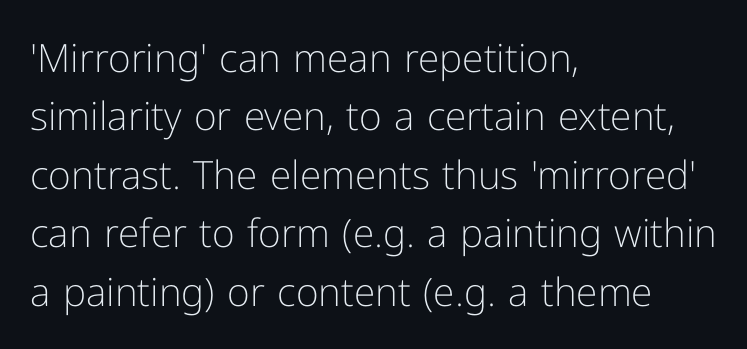
The image shows 39 px light sans-serif type, upright; set left-aligned, normal line spacing (1.5x), normal letter spacing, not underlined; low stroke contrast and a medium x-height.
